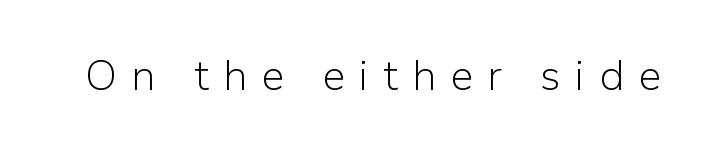
The words here are not underlined. Unlike italic type, these characters show no tilt at all. Varying glyph widths throughout — classic text-font behaviour. Letterform terminals end flat and unadorned throughout the passage. A quiet, ordinary-to-light weight characterises the typeface. Students, note that the glyphs here are deliberately spaced far apart.
